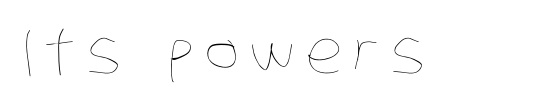
Clear beneath every line of the passage. Is this a fixed-width face? No — the glyphs have proportional, varying widths. Heft: none added — not bold.
